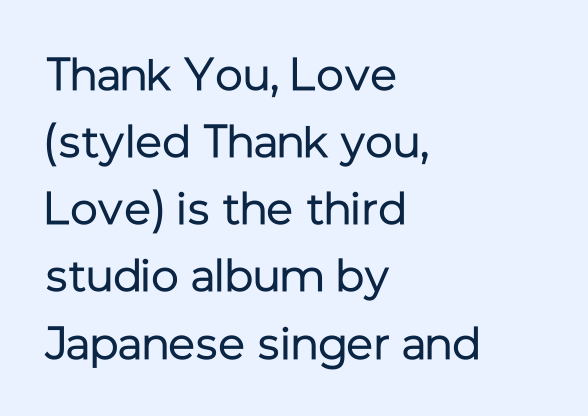
The image shows 46 px regular-weight sans-serif type, upright; set left-aligned, normal line spacing (1.46x), normal letter spacing, not underlined; low stroke contrast and a medium x-height.
